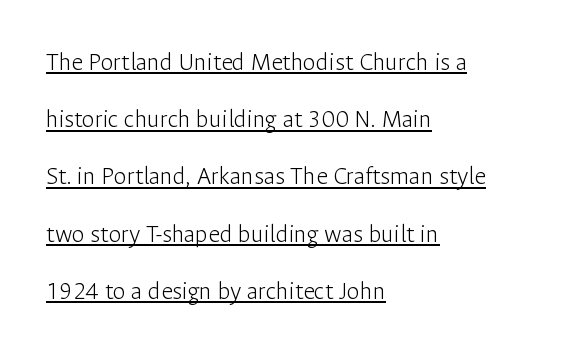
The image shows 26 px text type, upright; set left-aligned, loose line spacing (2.2x), normal letter spacing, underlined.
